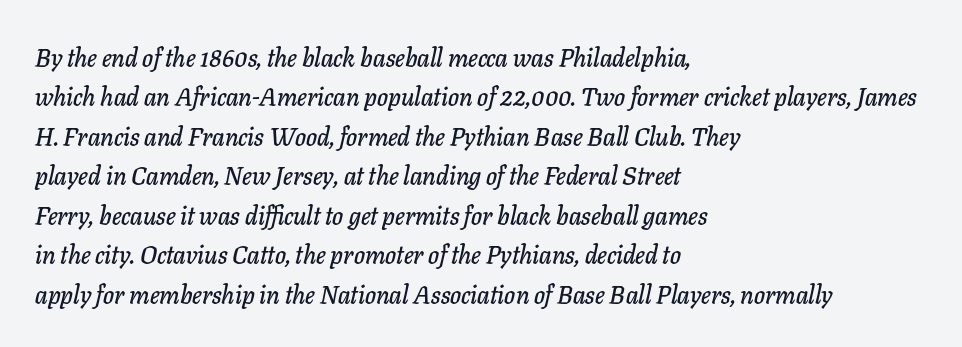
The image shows 25 px text type, italic (leaning right); set left-aligned, normal line spacing (1.58x), normal letter spacing, not underlined.
